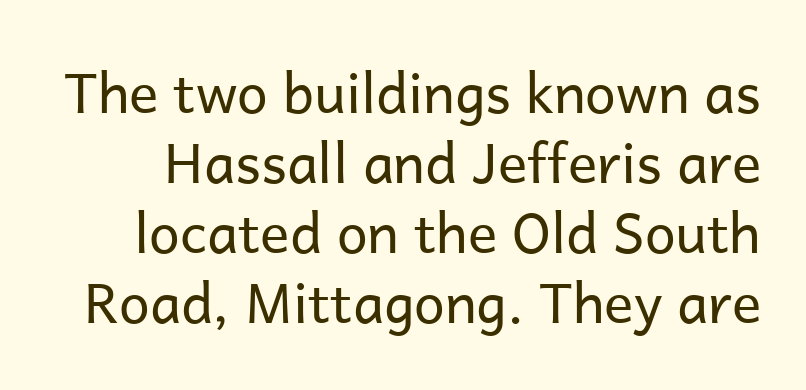
The image shows 55 px regular-weight sans-serif type, upright; set normal line spacing (1.27x), normal letter spacing, not underlined; low stroke contrast and a medium x-height.
